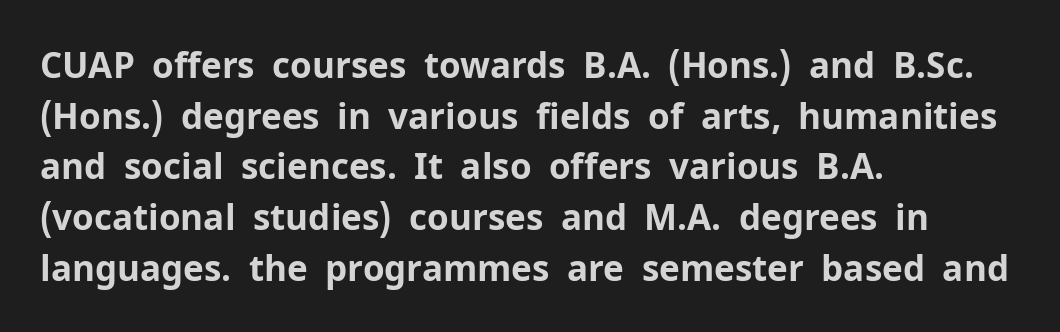
Between one letter and the next there's only the usual sliver of space. A roman cut, with each character standing at attention. The zone under the glyphs is completely vacant. Does the weight exceed regular? Yes, all the way to bold. Layout note: lines flush left. Each letter's strokes conclude bluntly, with no projecting serifs.
